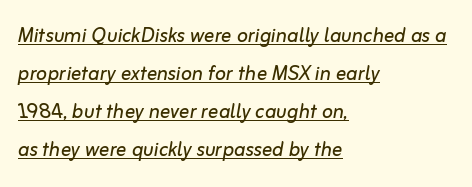
Q: Is the text bold? A: No.
Q: Is the text italic (slanted)? A: Yes, it leans right by about 10 degrees.
Q: Is the text underlined? A: Yes.
Q: How is the paragraph aligned? A: Left-aligned.
Q: Is the spacing between letters normal or unusually wide? A: Normal.
Q: Is the spacing between lines tight, normal or loose? A: Normal.
